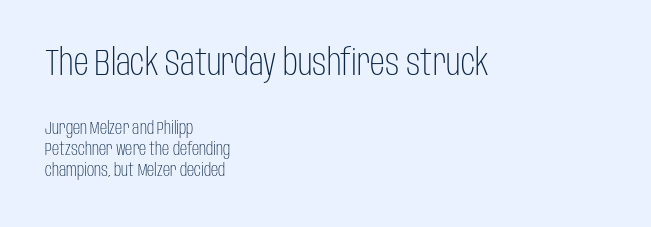
The image shows 37 px light, condensed sans-serif type, upright; set left-aligned, line spacing 1.19x, normal letter spacing, not underlined; the first (top) block is 2.06x larger; low stroke contrast and a large x-height.
